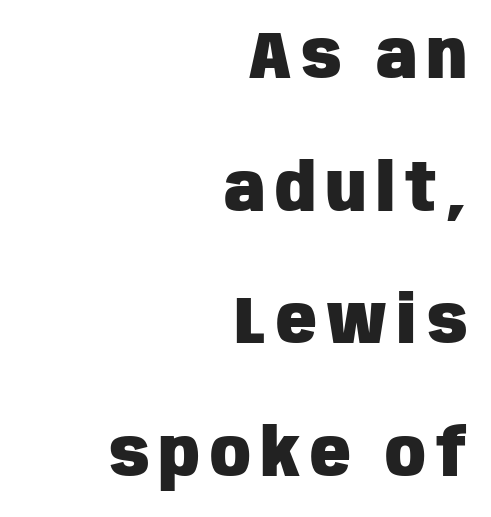
The image shows 67 px heavy, condensed sans-serif type, upright; set right-aligned, loose line spacing (1.98x), not underlined; low stroke contrast and a large x-height.
